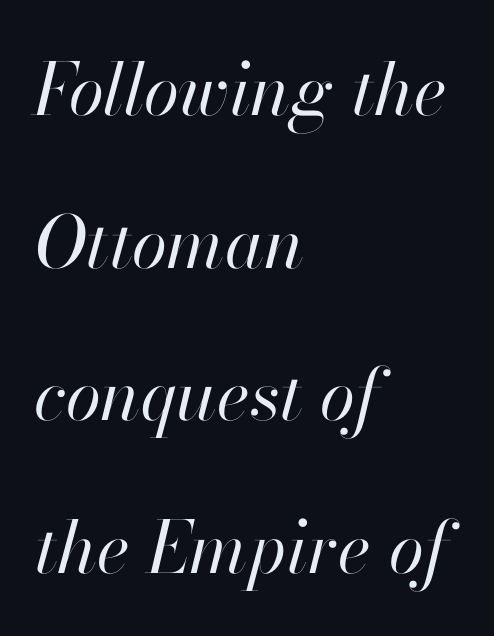
{"italic": "yes", "lean": "right", "slant_degrees": 13, "bold": "no", "weight": "regular", "width": "normal", "stroke_contrast": "high", "x_height": "small", "monospaced": "no", "underline": "no", "align": "left", "line_spacing": "loose", "line_spacing_ratio": 2.12, "letter_spacing": "normal", "letter_spacing_em": 0.0, "glyph_px": 72}
